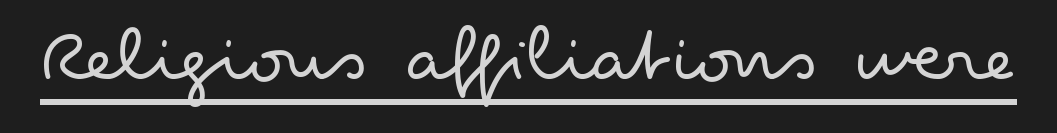
The image shows 80 px light, wide sans-serif type, upright; set normal letter spacing, underlined; low stroke contrast and a small x-height.
